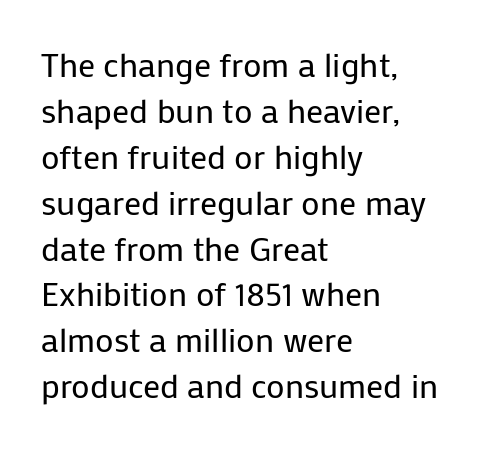
The image shows 34 px regular-weight sans-serif type, upright; set left-aligned, normal line spacing (1.35x), normal letter spacing, not underlined; low stroke contrast and a medium x-height.
